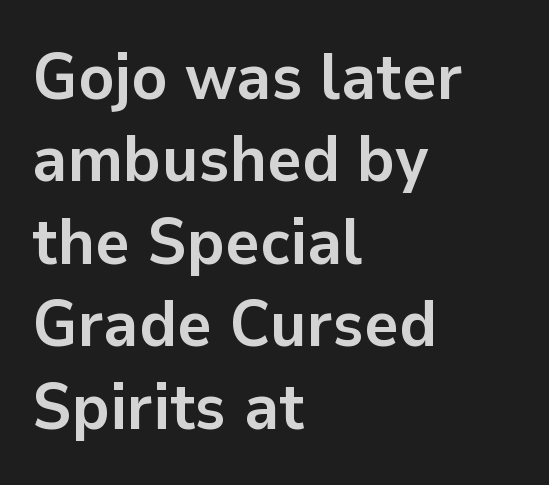
Does the type have serifs? No, each stem ends abruptly. These lines keep a tight, regular rhythm from letter to letter. How would I describe the line gaps? Plain and ordinary. The passage shown is not underscored anywhere. Pretty heavy lettering here — definitely bold.
